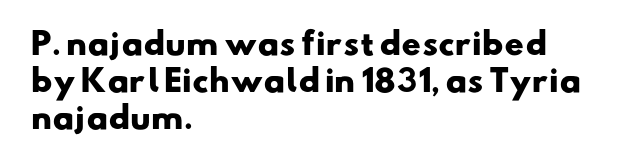
Q: Is the text bold? A: Yes.
Q: Is the typeface a serif or a sans-serif typeface? A: Sans-serif.
Q: Is the text underlined? A: No.
Q: How is the paragraph aligned? A: Left-aligned.
Q: Is the spacing between letters normal or unusually wide? A: Normal.
Q: Width (condensed, normal, or wide)? A: Wide.
Q: Stroke contrast? A: Low.
Q: x-height? A: Small.
Q: Monospaced? A: No.
